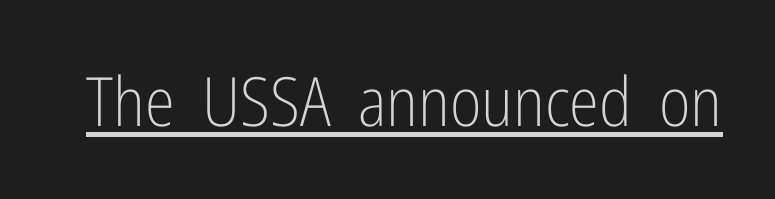
{"serif": "no", "italic": "no", "bold": "no", "weight": "light", "width": "condensed", "stroke_contrast": "low", "x_height": "medium", "monospaced": "no", "underline": "yes", "letter_spacing": "normal", "letter_spacing_em": 0.0, "glyph_px": 68}
